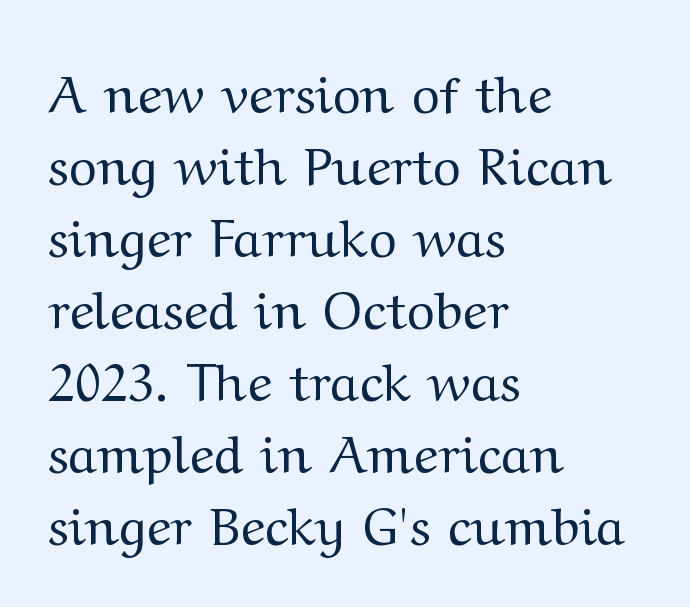
Q: Is the text bold? A: No.
Q: Is the text italic (slanted)? A: No, it is upright.
Q: Is the typeface a serif or a sans-serif typeface? A: Serif.
Q: Is the text underlined? A: No.
Q: How is the paragraph aligned? A: Left-aligned.
Q: Is the spacing between letters normal or unusually wide? A: Normal.
Q: Is the spacing between lines tight, normal or loose? A: Normal.
Q: Width (condensed, normal, or wide)? A: Wide.
Q: Stroke contrast? A: Medium.
Q: x-height? A: Medium.
Q: Monospaced? A: No.
